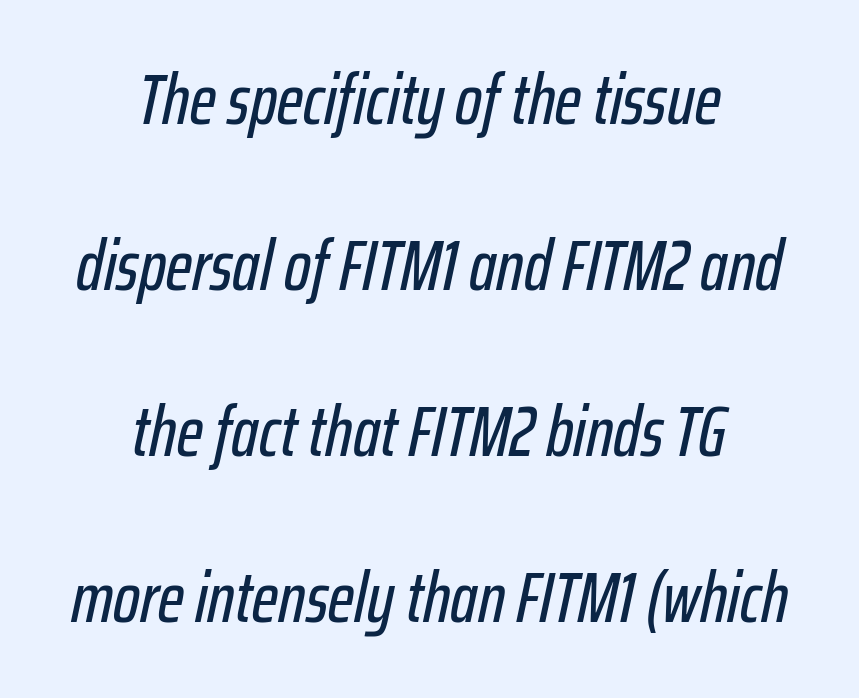
Only glyphs here, with clear space below each row. The passage shown is typed in a proportional face where columns would drift. The whole block is typeset with a tilt. Between one letter and the next there's only the usual sliver of space. The whitespace from short lines is split evenly between both sides.
